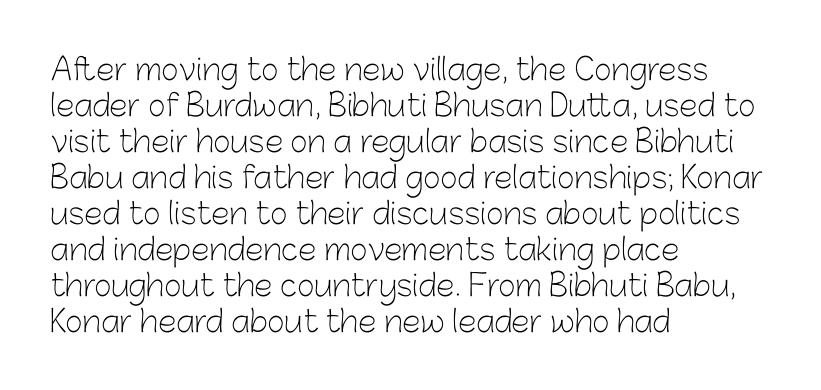
A typesetter would mark this as roman, not italic. Letter spacing: default. Varying glyph widths throughout — classic text-font behaviour. Lines of text with bare space underneath.
